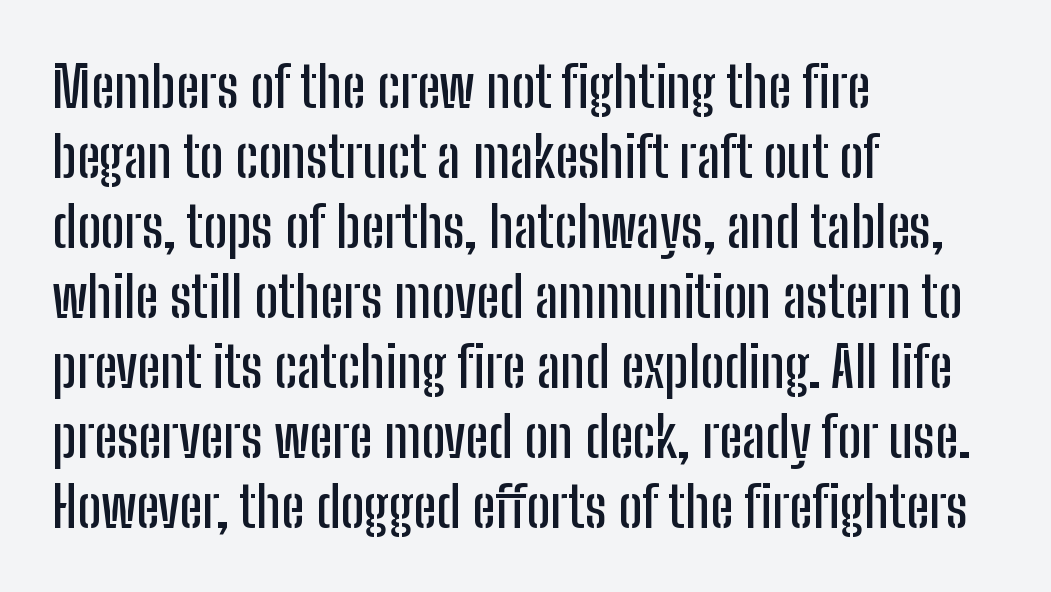
{"serif": "no", "italic": "no", "width": "condensed", "stroke_contrast": "low", "x_height": "medium", "monospaced": "no", "underline": "no", "align": "left", "line_spacing": "normal", "line_spacing_ratio": 1.25, "letter_spacing": "normal", "letter_spacing_em": 0.0, "glyph_px": 56}
